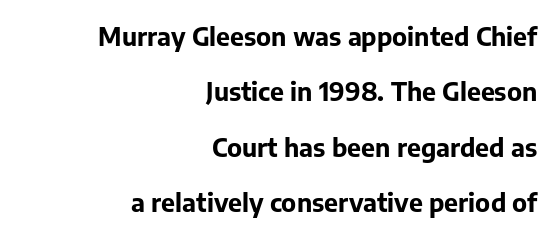
The image shows 25 px bold type, upright; set right-aligned, loose line spacing (2.22x), normal letter spacing, not underlined.
